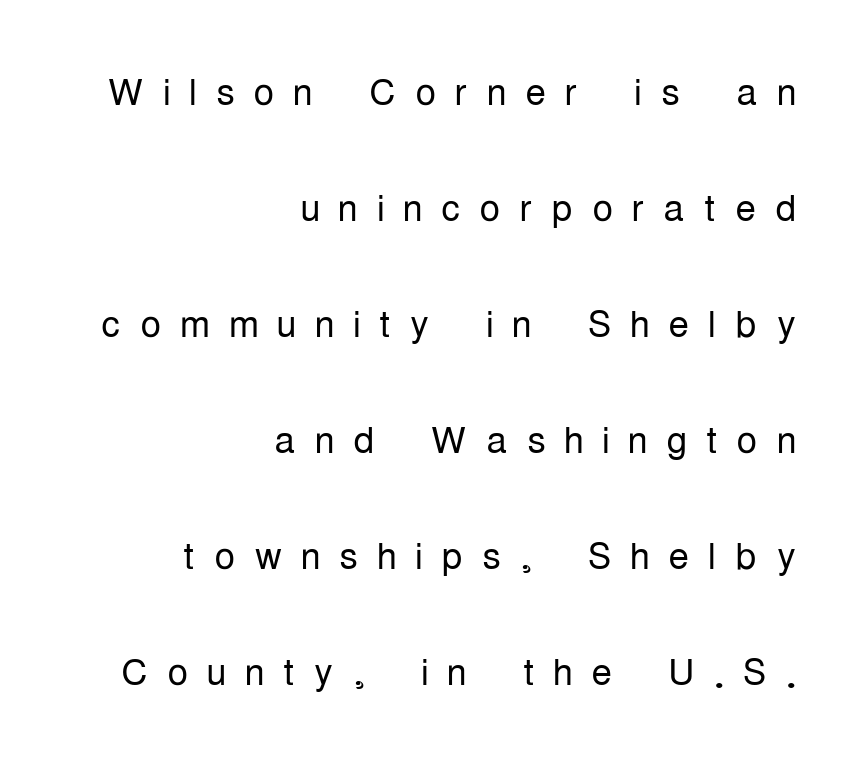
Q: Is the text bold? A: No.
Q: Is the text italic (slanted)? A: No, it is upright.
Q: Is the typeface a serif or a sans-serif typeface? A: Sans-serif.
Q: Is the text underlined? A: No.
Q: How is the paragraph aligned? A: Right-aligned.
Q: Is the spacing between letters normal or unusually wide? A: Unusually wide.
Q: Is the spacing between lines tight, normal or loose? A: Loose.
Q: Width (condensed, normal, or wide)? A: Condensed.
Q: Stroke contrast? A: Low.
Q: x-height? A: Medium.
Q: Monospaced? A: No.
